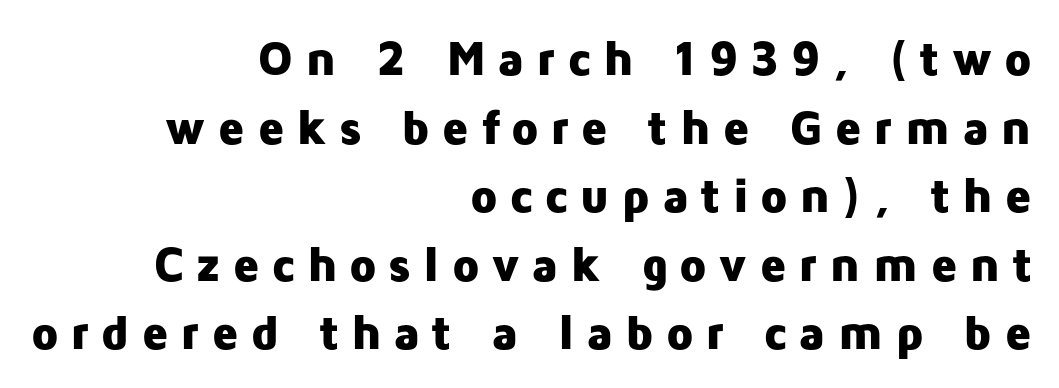
Quick note: underline off. The lines are quadded right. The passage shown has open, widely tracked lettering throughout. Is this a fixed-width face? No — the glyphs have proportional, varying widths. The rendering shows plain stroke endings on the letterforms — a sans-serif design. I'd describe the lettering as bold — thick and assertive.
